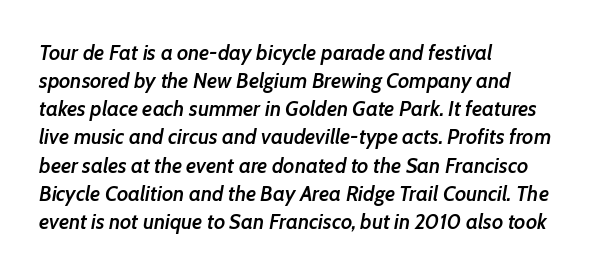
The image shows 21 px text type, italic (leaning right); set left-aligned, normal line spacing (1.34x), normal letter spacing, not underlined.
